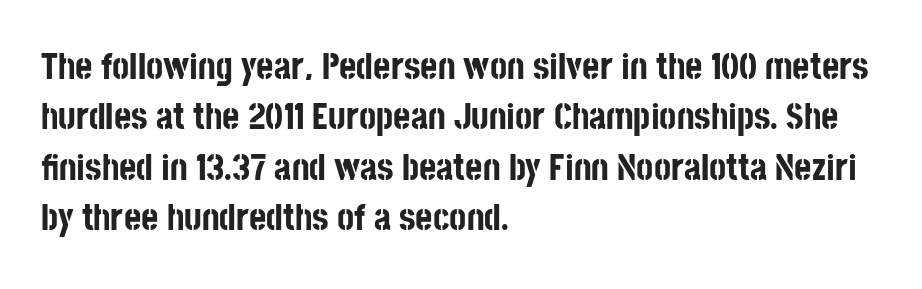
{"serif": "no", "italic": "no", "bold": "yes", "weight": "bold", "width": "condensed", "stroke_contrast": "low", "x_height": "large", "monospaced": "no", "underline": "no", "align": "left", "line_spacing": "normal", "line_spacing_ratio": 1.36, "letter_spacing": "normal", "letter_spacing_em": 0.0, "glyph_px": 37}
